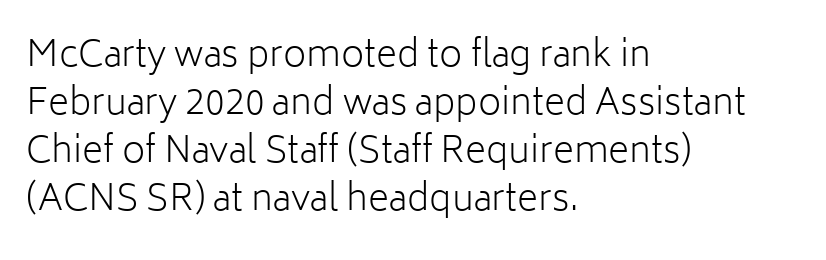
These lines stack with their left ends in a neat column. Normally led — the rows are evenly, conventionally spaced. Nope, not italic — everything's standing straight. Stems and bowls with no extra thickness — not bold.
